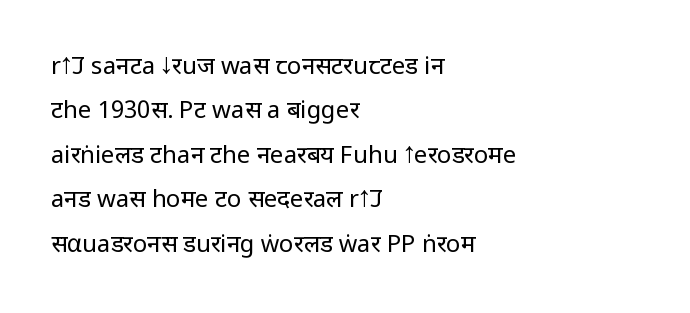
The specimen reads as upright at a glance. Bare-footed words on every line. Summary of weight: not heavy and not bold. The setting favours the left margin, as ordinary paragraphs usually do.
